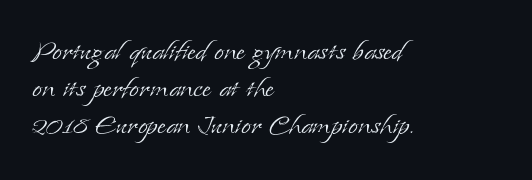
How would I describe the line gaps? Narrow and economical. Old-style or modern, the face here clearly has serifs. This sample has the flowing, uneven cadence of proportional lettering. Check under the words: just untouched page. Default kerning and tracking; the words read as compact shapes.
